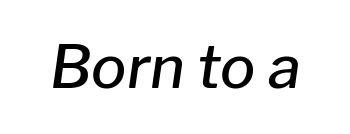
The image shows 59 px semibold type, italic (leaning right); set normal letter spacing, not underlined; low stroke contrast and a medium x-height.
